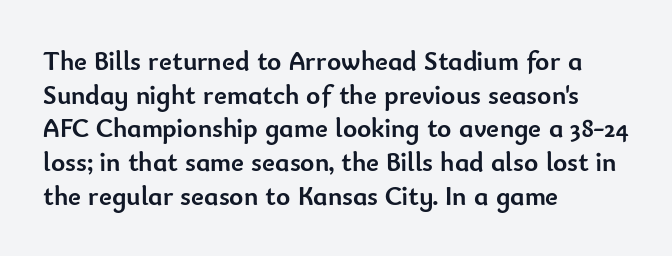
Its strokes are broad and dark, the hallmark of bold type. It's the straight-up-and-down kind of type. Regular leading. Caption: standard tracking, unaltered.
